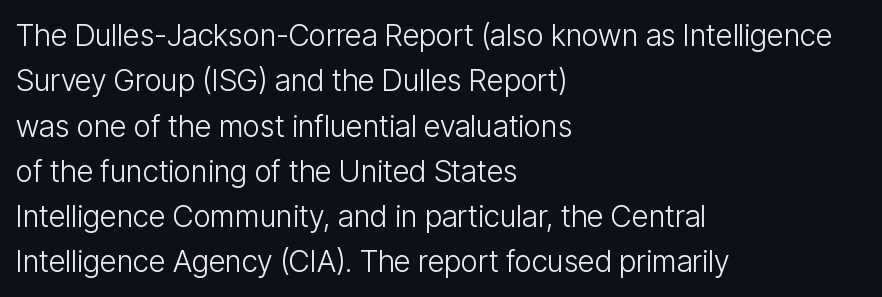
Does the copy run flush right? No — it runs flush left. A typesetter would call this proportional, since set widths differ per character. This rendering employs a face without finishing strokes, i.e., a sans-serif. The specimen omits any rule beneath the text block's lines.
